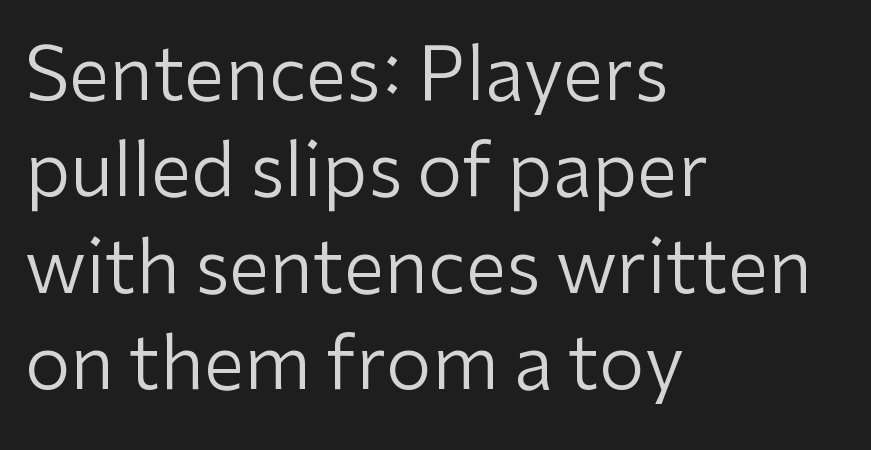
{"serif": "no", "italic": "no", "bold": "no", "weight": "regular", "width": "normal", "stroke_contrast": "low", "x_height": "medium", "monospaced": "no", "underline": "no", "align": "left", "line_spacing": "normal", "line_spacing_ratio": 1.32, "letter_spacing": "normal", "letter_spacing_em": 0.0, "glyph_px": 73}
